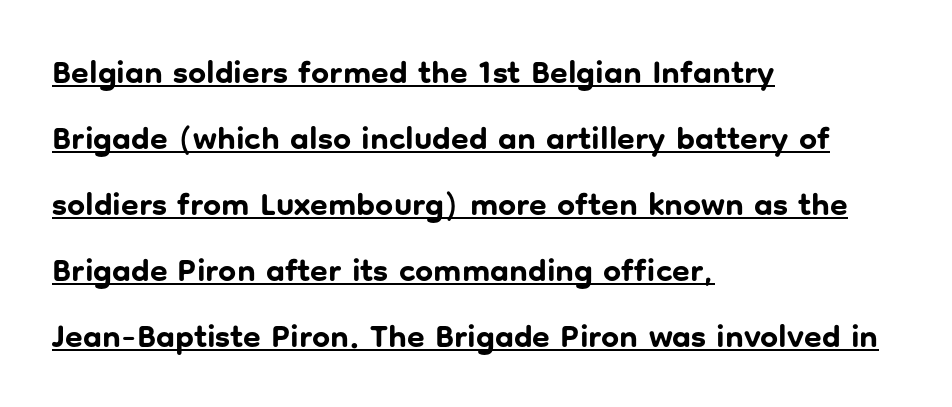
{"serif": "no", "italic": "no", "bold": "yes", "weight": "bold", "width": "normal", "stroke_contrast": "low", "x_height": "medium", "monospaced": "no", "underline": "yes", "align": "left", "line_spacing": "loose", "line_spacing_ratio": 2.06, "letter_spacing": "normal", "letter_spacing_em": 0.0, "glyph_px": 32}
